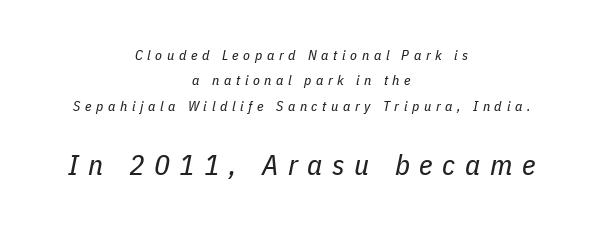
The image shows 29 px regular-weight, condensed type, italic (leaning right); set centered, line spacing 1.82x, unusually wide letter spacing (+0.33 em), not underlined; the second (bottom) block is 2.07x larger; low stroke contrast and a medium x-height.
